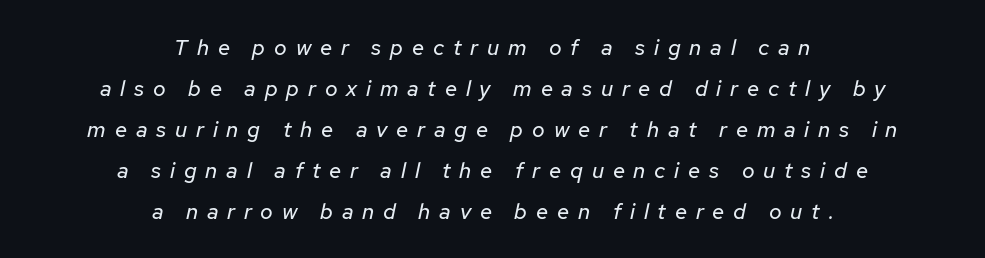
Q: Is the text bold? A: No.
Q: Is the text italic (slanted)? A: Yes, it leans right by about 12 degrees.
Q: Is the text underlined? A: No.
Q: How is the paragraph aligned? A: Centered.
Q: Is the spacing between letters normal or unusually wide? A: Unusually wide.
